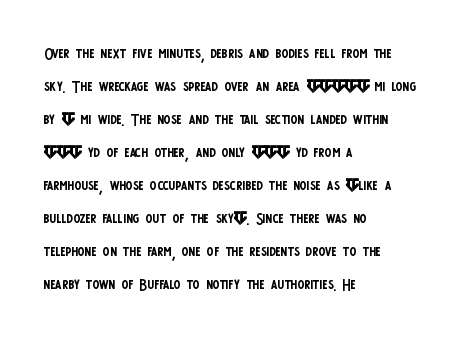
{"italic": "no", "bold": "no", "underline": "no", "align": "left", "line_spacing": "normal", "line_spacing_ratio": 1.57, "letter_spacing": "normal", "letter_spacing_em": 0.0, "glyph_px": 21}
